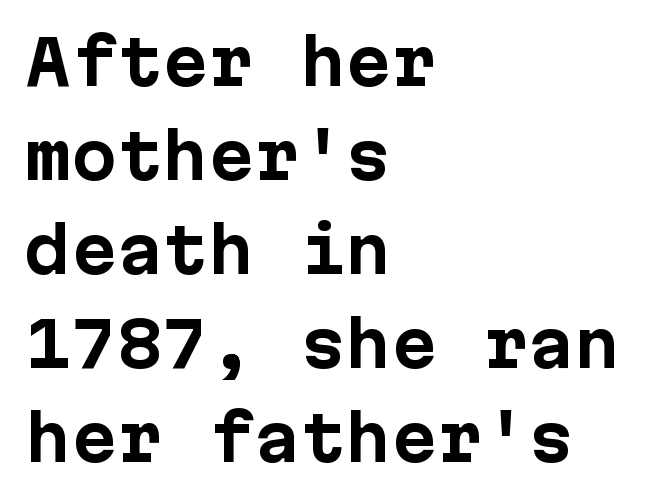
Q: Is the text bold? A: Yes.
Q: Is the text italic (slanted)? A: No, it is upright.
Q: Is the typeface a serif or a sans-serif typeface? A: Sans-serif.
Q: Is the text underlined? A: No.
Q: How is the paragraph aligned? A: Left-aligned.
Q: Is the spacing between letters normal or unusually wide? A: Normal.
Q: Is the spacing between lines tight, normal or loose? A: Normal.
Q: Width (condensed, normal, or wide)? A: Normal.
Q: Stroke contrast? A: Low.
Q: x-height? A: Medium.
Q: Monospaced? A: Yes.
